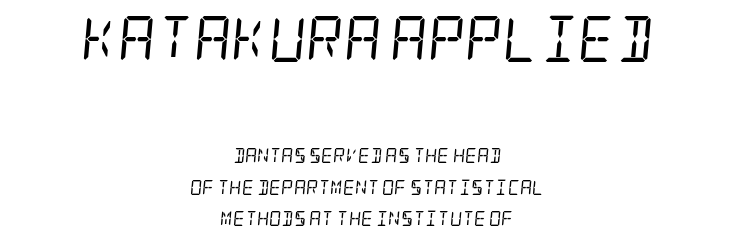
Q: Is the text bold? A: No.
Q: Is the text italic (slanted)? A: Yes, it leans right by about 5 degrees.
Q: Is the typeface a serif or a sans-serif typeface? A: Serif.
Q: Is the text underlined? A: No.
Q: How is the paragraph aligned? A: Centered.
Q: Is the spacing between letters normal or unusually wide? A: Normal.
Q: Is the spacing between lines tight, normal or loose? A: Loose.
Q: Which block of text is set in a larger size, the first (top) or the second (bottom)? A: The first (top) one.
Q: Width (condensed, normal, or wide)? A: Condensed.
Q: Stroke contrast? A: Low.
Q: x-height? A: Large.
